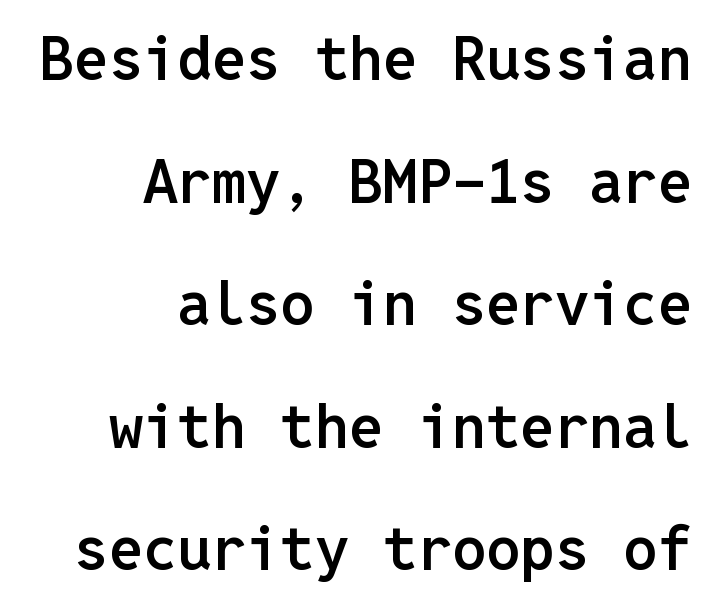
Nothing sits at the stroke ends, so this counts as sans-serif. Every character here occupies the same horizontal width, giving the sample a typewriter-like rhythm. Rendered with straight, roman letterforms. The space between consecutive lines is lavish. The rendering uses a semibold face; strokes are thickened but not to full bold. Nobody drew a line under any word here.
